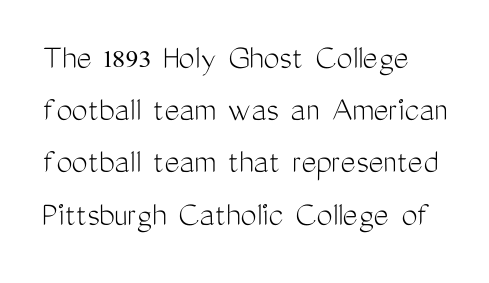
The passage shown is not underscored anywhere. Think standard paragraph weight, or any step lighter than that. The lettering holds an erect, upright posture throughout. Looks like regular typesetting: each glyph gets only the width it needs.
